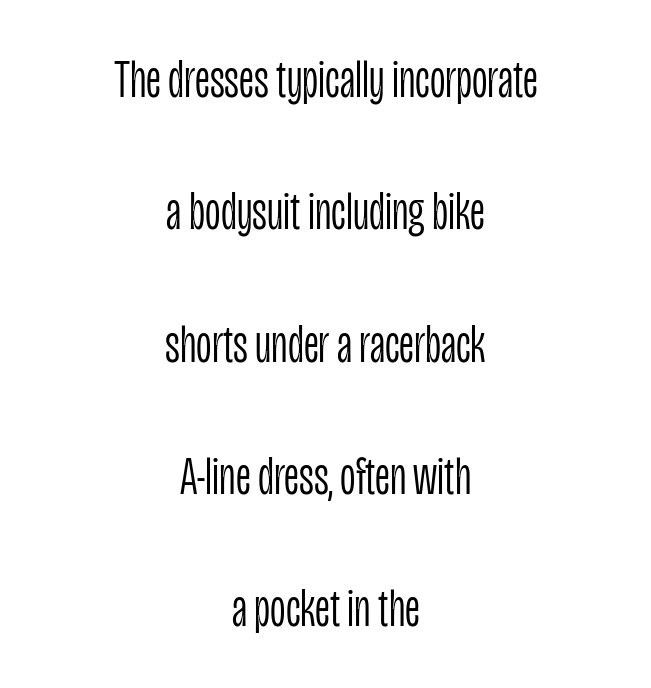
Q: Is the text bold? A: No.
Q: Is the text italic (slanted)? A: No, it is upright.
Q: Is the typeface a serif or a sans-serif typeface? A: Sans-serif.
Q: Is the text underlined? A: No.
Q: How is the paragraph aligned? A: Centered.
Q: Is the spacing between letters normal or unusually wide? A: Normal.
Q: Is the spacing between lines tight, normal or loose? A: Loose.
Q: Width (condensed, normal, or wide)? A: Condensed.
Q: Stroke contrast? A: Low.
Q: x-height? A: Large.
Q: Monospaced? A: No.
